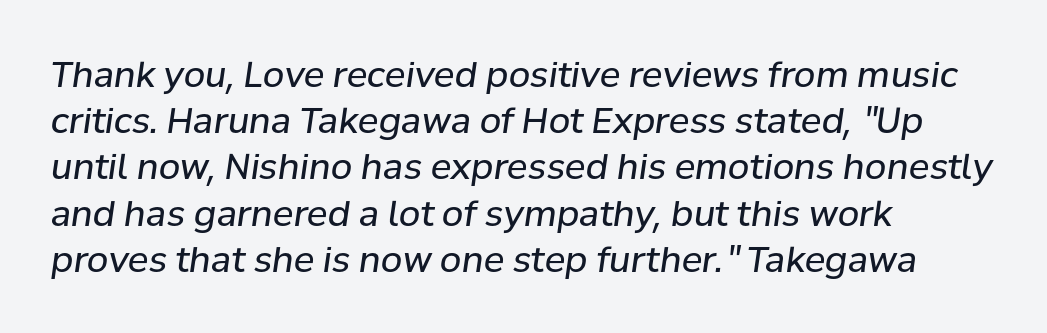
{"italic": "yes", "lean": "right", "slant_degrees": 8, "bold": "no", "weight": "regular", "width": "normal", "stroke_contrast": "low", "x_height": "medium", "monospaced": "no", "underline": "no", "align": "left", "line_spacing": "normal", "line_spacing_ratio": 1.32, "letter_spacing": "normal", "letter_spacing_em": 0.0, "glyph_px": 35}
